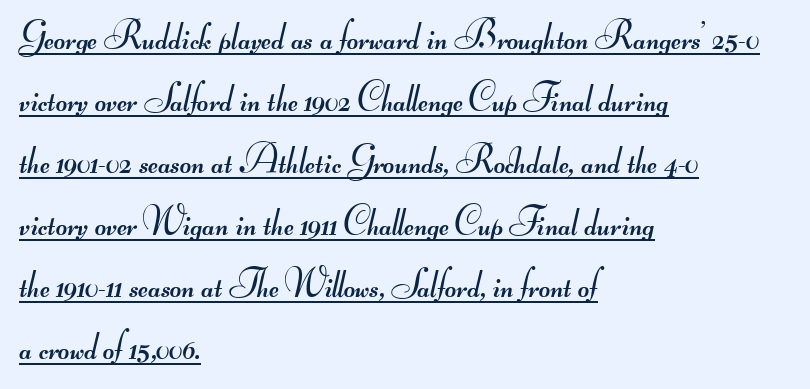
{"serif": "no", "bold": "no", "weight": "regular", "width": "wide", "stroke_contrast": "medium", "monospaced": "no", "underline": "yes", "align": "left", "line_spacing": "normal", "line_spacing_ratio": 1.59, "letter_spacing": "normal", "letter_spacing_em": 0.0, "glyph_px": 39}
